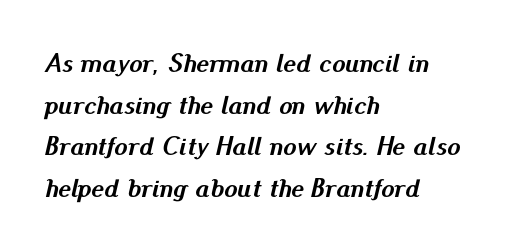
Q: Is the text bold? A: Yes.
Q: Is the text italic (slanted)? A: Yes, it leans right by about 13 degrees.
Q: Is the text underlined? A: No.
Q: How is the paragraph aligned? A: Left-aligned.
Q: Is the spacing between letters normal or unusually wide? A: Normal.
Q: Is the spacing between lines tight, normal or loose? A: Normal.
